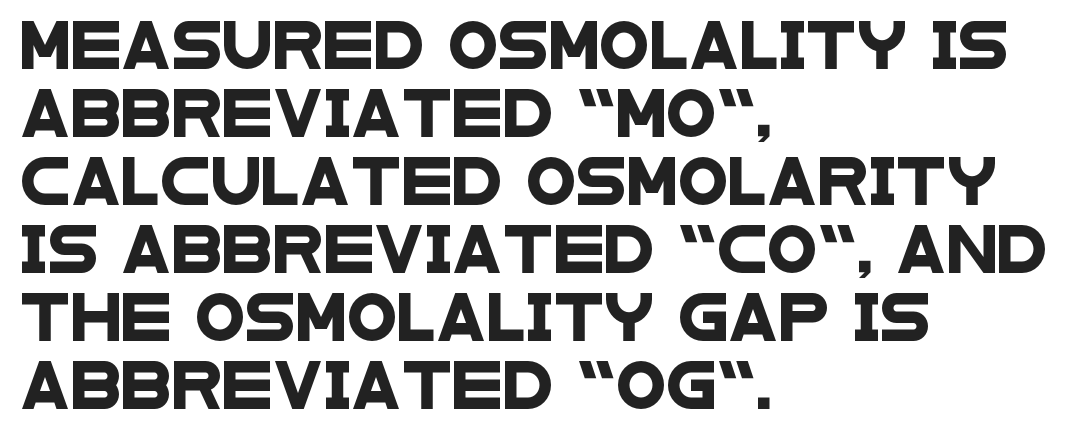
One glance says typical: line gaps are just what's usual. Typeset ragged right — the left edge is the straight one. Nobody touched the tracking dial on this one. Typographically, this falls in the sans-serif category. Plain, unruled lines of type.
